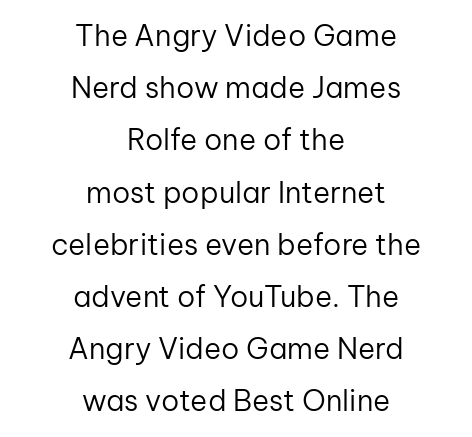
Short and long lines alike share a common midpoint. The designer went with a sans here, leaving each stem footless. The tracking reads as untouched default to a designer's eye. Posture: straight, roman, zero tilt.
